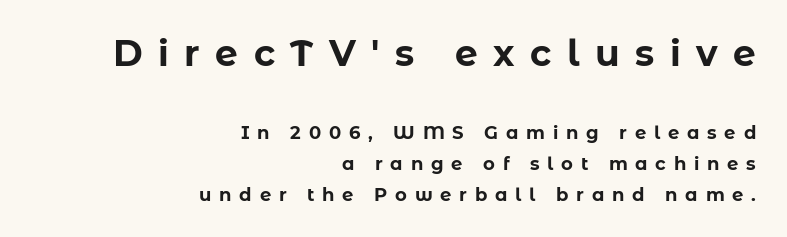
Q: Is the text bold? A: Yes.
Q: Is the text italic (slanted)? A: No, it is upright.
Q: Is the typeface a serif or a sans-serif typeface? A: Sans-serif.
Q: Is the text underlined? A: No.
Q: How is the paragraph aligned? A: Right-aligned.
Q: Is the spacing between letters normal or unusually wide? A: Unusually wide.
Q: Which block of text is set in a larger size, the first (top) or the second (bottom)? A: The first (top) one.
Q: Width (condensed, normal, or wide)? A: Normal.
Q: Stroke contrast? A: Low.
Q: x-height? A: Medium.
Q: Monospaced? A: No.
